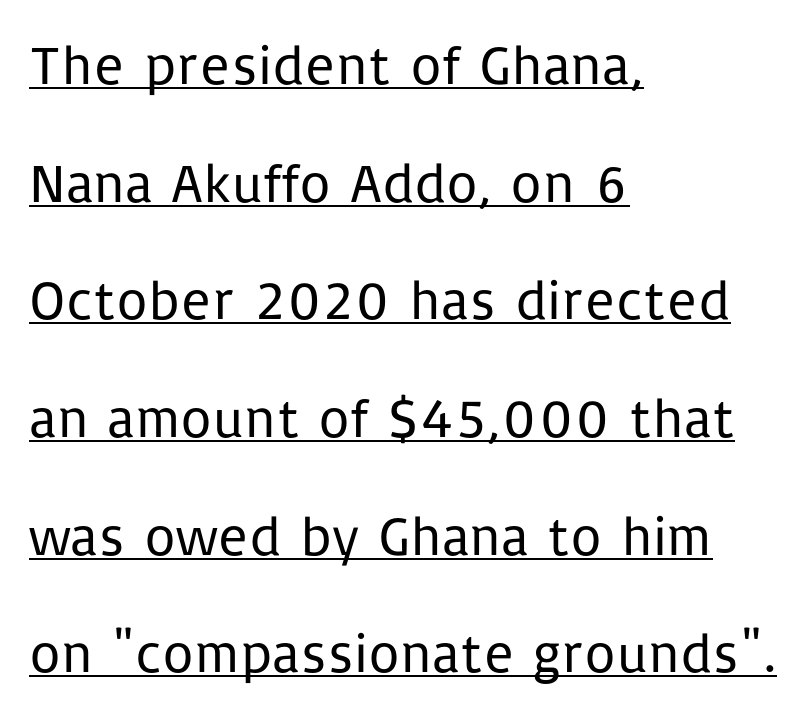
{"serif": "no", "italic": "no", "bold": "no", "weight": "regular", "width": "normal", "stroke_contrast": "low", "x_height": "medium", "monospaced": "no", "underline": "yes", "align": "left", "line_spacing": "loose", "line_spacing_ratio": 2.14, "letter_spacing": "normal", "letter_spacing_em": 0.0, "glyph_px": 55}
